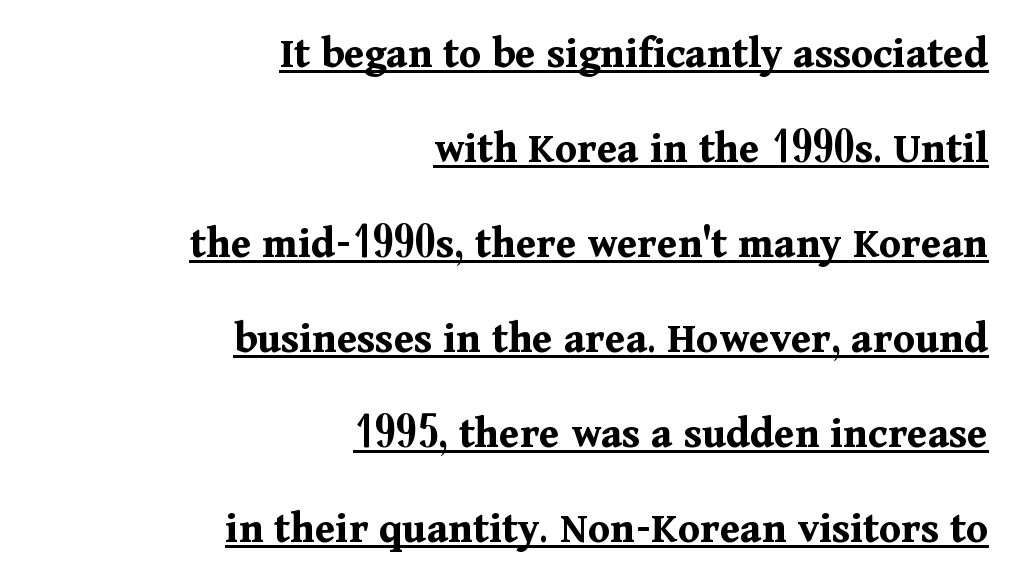
{"serif": "yes", "italic": "no", "bold": "yes", "weight": "bold", "width": "normal", "stroke_contrast": "medium", "x_height": "medium", "monospaced": "no", "underline": "yes", "align": "right", "line_spacing": "loose", "line_spacing_ratio": 2.11, "letter_spacing": "normal", "letter_spacing_em": 0.0, "glyph_px": 45}
